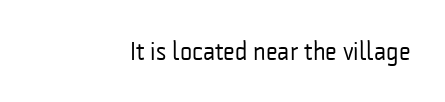
Is there any slant? The stems are plumb. Is this a heavy cut? Hardly; it is regular or lighter. Check under the words: just untouched page. Letter spacing: default. Does the copy run flush right? Yes — the right margin is perfectly even.
